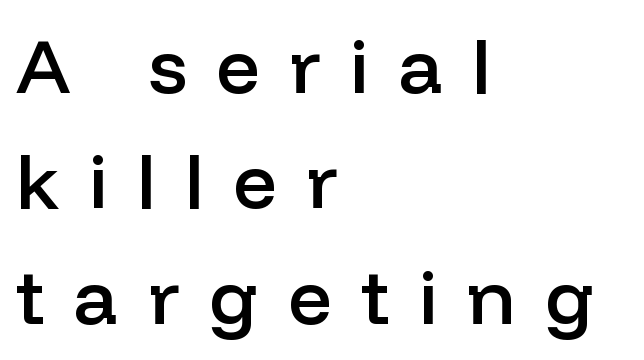
{"serif": "no", "italic": "no", "bold": "semi", "weight": "semibold", "width": "normal", "stroke_contrast": "low", "x_height": "medium", "monospaced": "no", "underline": "no", "align": "left", "line_spacing": "normal", "line_spacing_ratio": 1.5, "letter_spacing": "wide", "letter_spacing_em": 0.38, "glyph_px": 77}
